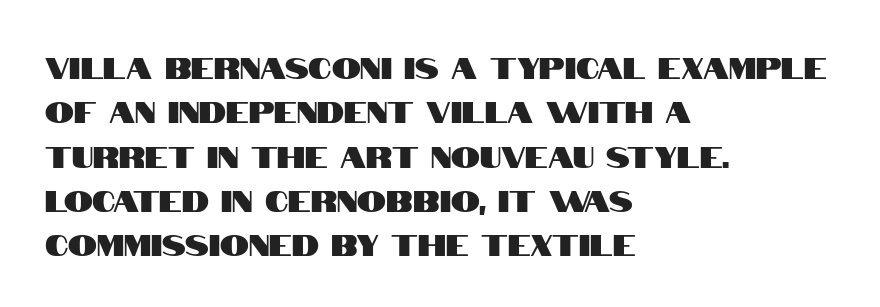
Decoration check: the copy has no underline. Think of a printed novel: that variable character pitch is what you see here. The glyphs in this specimen are sans serif. The font's upright variant was chosen for this text. Rows of type keep a routine distance in the vertical direction. The paragraph shown leans on its left margin.
